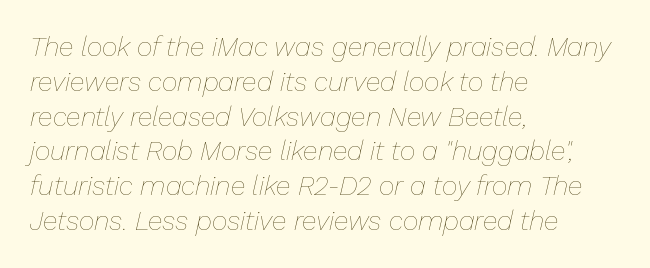
The image shows 27 px text type, italic (leaning right); set left-aligned, normal line spacing (1.29x), normal letter spacing, not underlined.
